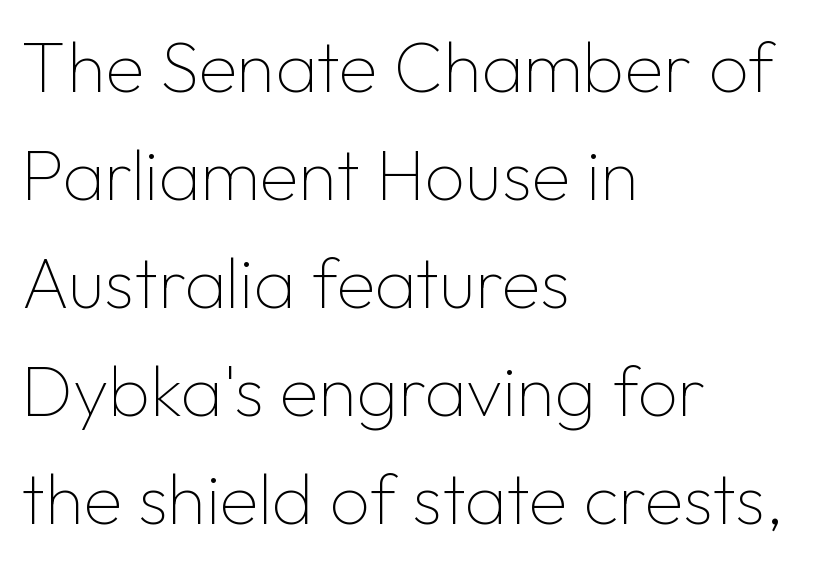
Do the letters lean? They stand straight. The text was rendered using a sans face with plain stroke endings. Is the type heavy? It reads as light-to-regular instead. The leading is moderate, giving the passage an even texture. Horizontal alignment here is leftward, the default for most running prose. Is this a fixed-width face? No — the glyphs have proportional, varying widths.
